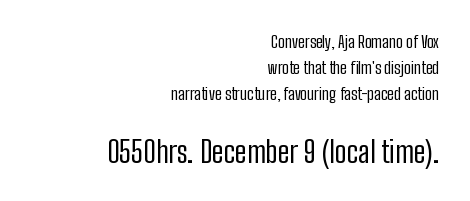
{"serif": "no", "italic": "no", "bold": "no", "weight": "regular", "width": "condensed", "stroke_contrast": "low", "x_height": "medium", "monospaced": "no", "underline": "no", "align": "right", "line_spacing": "normal", "line_spacing_ratio": 1.52, "letter_spacing": "normal", "letter_spacing_em": 0.0, "larger_block": "second", "size_ratio": 1.76, "glyph_px": 30}
